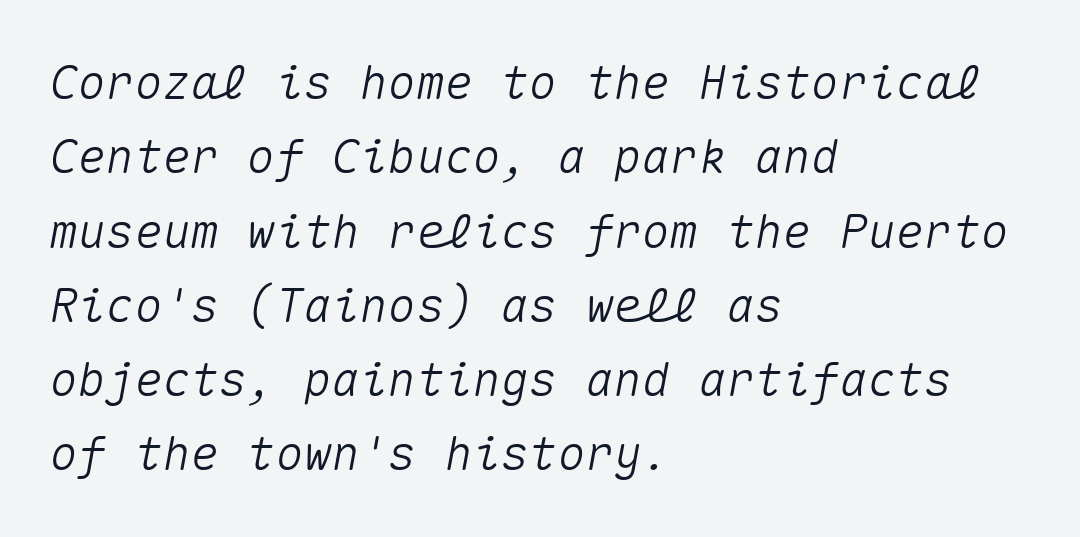
{"italic": "yes", "lean": "right", "slant_degrees": 10, "width": "normal", "stroke_contrast": "medium", "x_height": "medium", "monospaced": "yes", "underline": "no", "align": "left", "line_spacing": "normal", "line_spacing_ratio": 1.58, "letter_spacing": "normal", "letter_spacing_em": 0.0, "glyph_px": 47}
